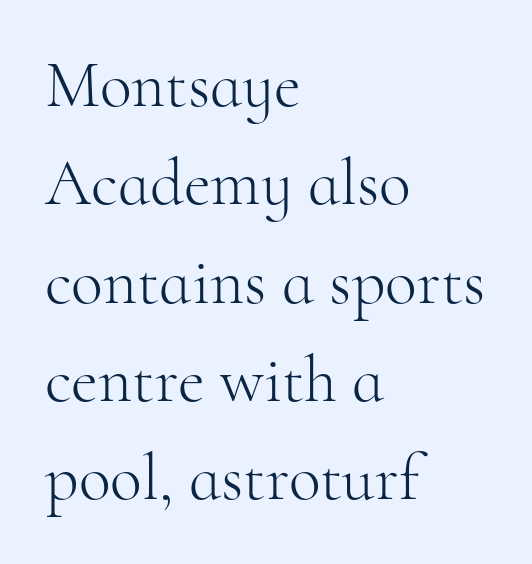
The image shows 66 px light serif type, upright; set left-aligned, normal line spacing (1.49x), normal letter spacing, not underlined; high stroke contrast and a small x-height.
